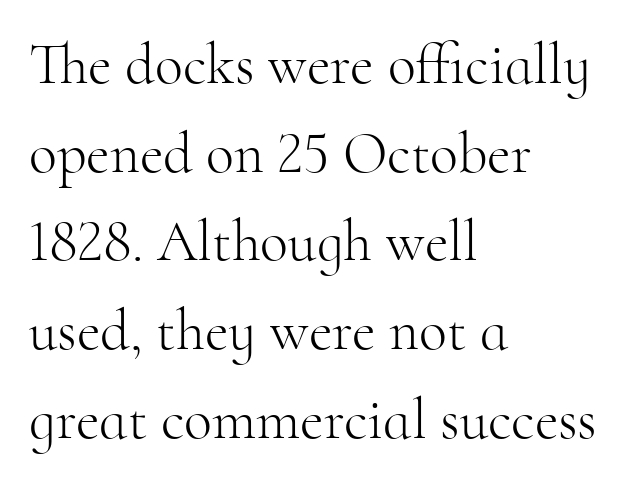
The image shows 58 px light serif type, upright; set left-aligned, normal line spacing (1.53x), normal letter spacing, not underlined; high stroke contrast and a small x-height.
